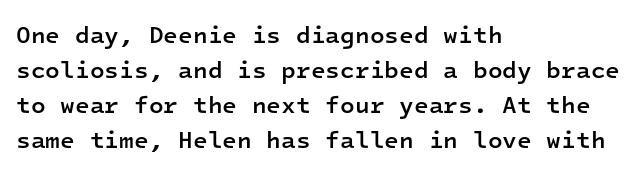
Q: Is the text bold? A: Semi-bold.
Q: Is the text italic (slanted)? A: No, it is upright.
Q: Is the text underlined? A: No.
Q: How is the paragraph aligned? A: Left-aligned.
Q: Is the spacing between letters normal or unusually wide? A: Normal.
Q: Is the spacing between lines tight, normal or loose? A: Normal.
